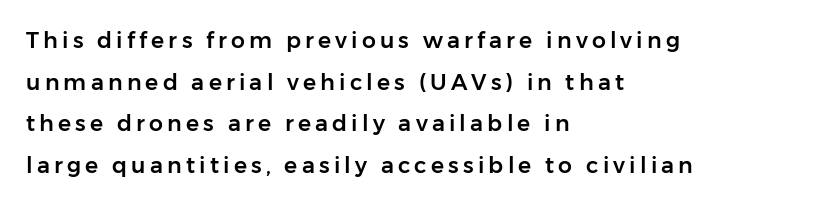
No italicization has been applied; the sample stays upright. Bare-footed words on every line. The typesetter chose a ragged-right arrangement here.
